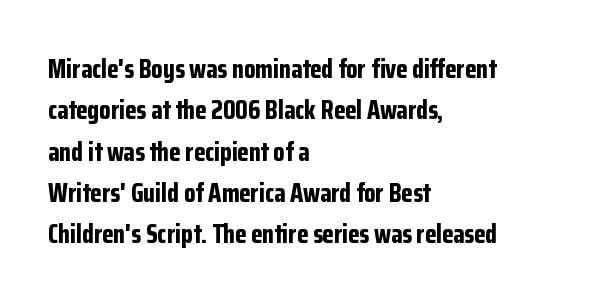
Descenders are the only things crossing below the line. Honestly, the row spacing looks completely unremarkable. The font is running at its bold setting. Inter-character spacing is left at the font's built-in metrics. Vertical strokes here are truly vertical.
